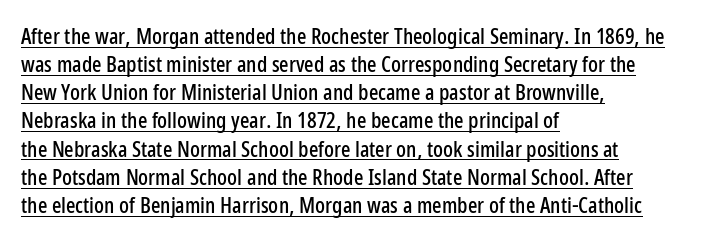
Q: Is the text italic (slanted)? A: No, it is upright.
Q: Is the text underlined? A: Yes.
Q: How is the paragraph aligned? A: Left-aligned.
Q: Is the spacing between letters normal or unusually wide? A: Normal.
Q: Is the spacing between lines tight, normal or loose? A: Normal.
